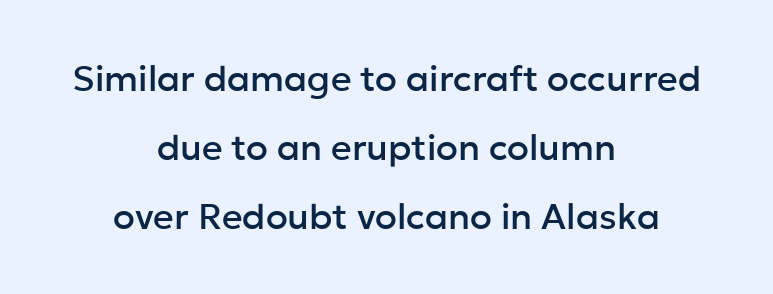
Q: Is the text italic (slanted)? A: No, it is upright.
Q: Is the typeface a serif or a sans-serif typeface? A: Sans-serif.
Q: Is the text underlined? A: No.
Q: How is the paragraph aligned? A: Centered.
Q: Is the spacing between letters normal or unusually wide? A: Normal.
Q: Is the spacing between lines tight, normal or loose? A: Loose.
Q: Width (condensed, normal, or wide)? A: Normal.
Q: Stroke contrast? A: Low.
Q: x-height? A: Medium.
Q: Monospaced? A: No.
